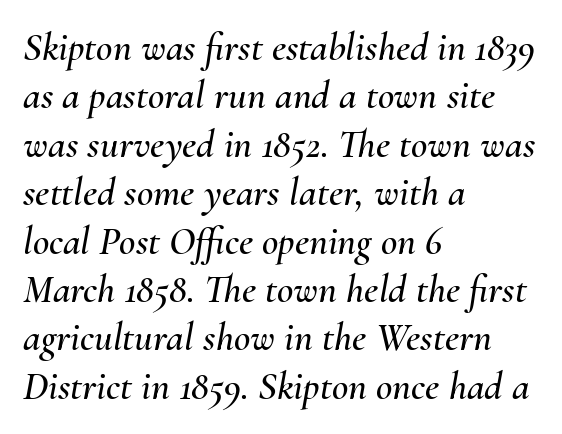
Q: Is the text italic (slanted)? A: Yes, it leans right by about 10 degrees.
Q: Is the text underlined? A: No.
Q: How is the paragraph aligned? A: Left-aligned.
Q: Is the spacing between letters normal or unusually wide? A: Normal.
Q: Width (condensed, normal, or wide)? A: Normal.
Q: Stroke contrast? A: Medium.
Q: x-height? A: Small.
Q: Monospaced? A: No.
